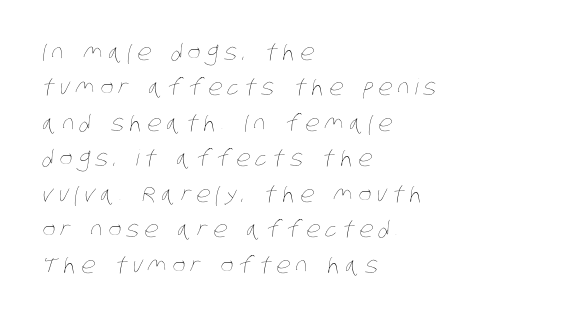
{"bold": "no", "underline": "no", "align": "left", "line_spacing": "normal", "line_spacing_ratio": 1.61, "letter_spacing": "wide", "letter_spacing_em": 0.24, "glyph_px": 22}
